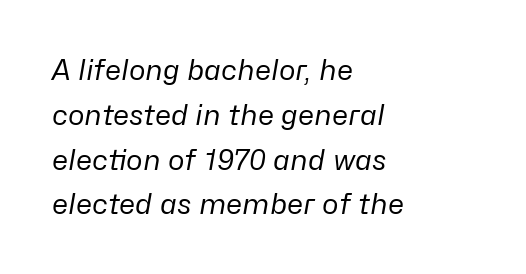
Q: Is the text bold? A: No.
Q: Is the text italic (slanted)? A: Yes, it leans right by about 10 degrees.
Q: Is the text underlined? A: No.
Q: How is the paragraph aligned? A: Left-aligned.
Q: Is the spacing between letters normal or unusually wide? A: Normal.
Q: Is the spacing between lines tight, normal or loose? A: Normal.
Q: Width (condensed, normal, or wide)? A: Normal.
Q: Stroke contrast? A: Low.
Q: x-height? A: Medium.
Q: Monospaced? A: No.
